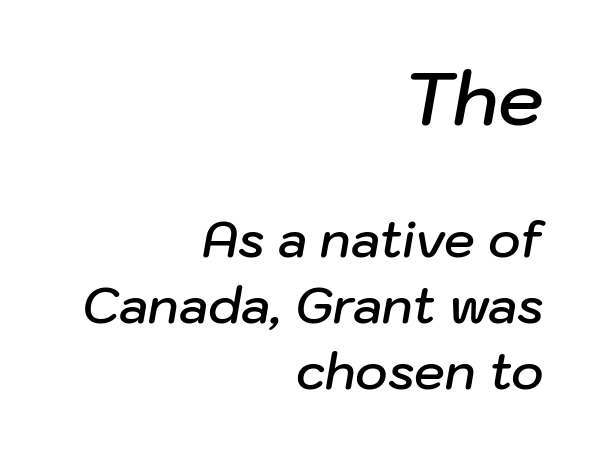
Students, note that the glyphs here touch the page at normal intervals. The initial chunk of copy outweighs the following chunk in type size. The space directly below the letters is spotless. These lines sit exactly where default settings would place them.
